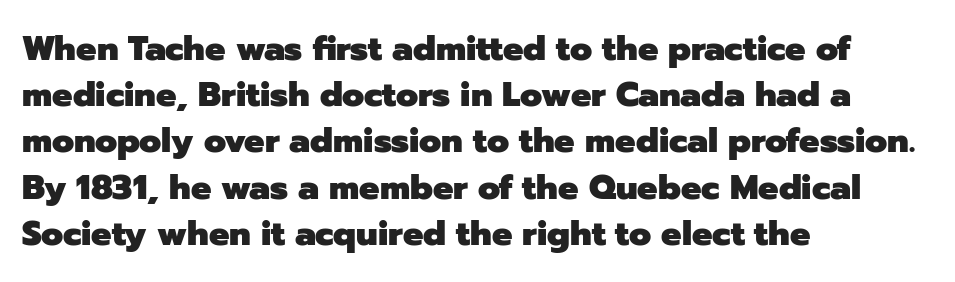
Each letter keeps its own natural width here, so spacing adapts to shape. Students, this is bold: see how much ink each stroke carries. The passage shown is typeset with a sans-serif family. The setting favours the left margin, as ordinary paragraphs usually do. Nope, not italic — everything's standing straight. The specimen omits any rule beneath the text block's lines.
